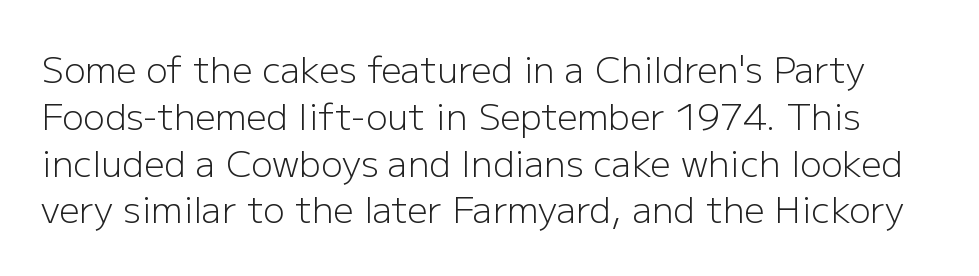
Unbolded letterforms with no extra heft. Honestly, there is no underline to notice here at all. To sum up the face: it is a sans, with no serifs. The line-height multiplier appears to be the usual default.
